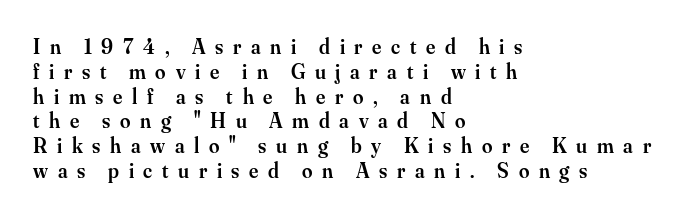
Quick note: not italic, upright. Anything drawn beneath the words? Only blank space. Does the copy run flush right? No — it runs flush left. Caption: expanded tracking, letters set apart.
